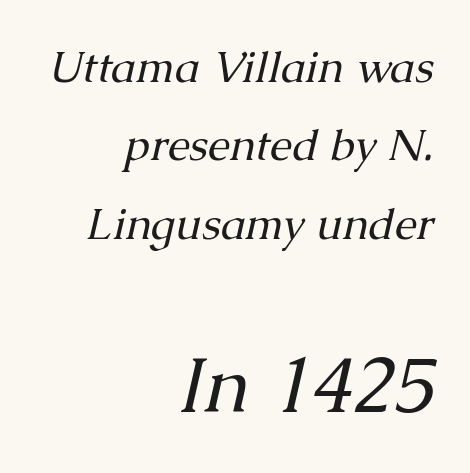
The image shows 77 px regular-weight serif type, italic (leaning right); set right-aligned, line spacing 1.78x, normal letter spacing, not underlined; the second (bottom) block is 1.75x larger; medium stroke contrast and a medium x-height.
